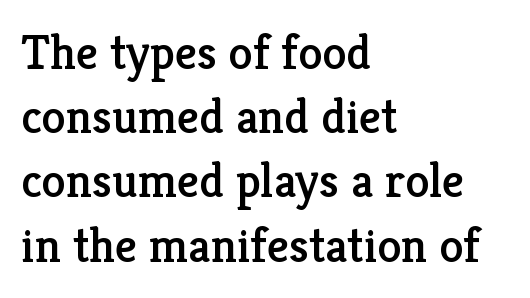
The image shows 49 px serif type, upright; set left-aligned, normal line spacing (1.31x), normal letter spacing, not underlined; low stroke contrast and a medium x-height.
